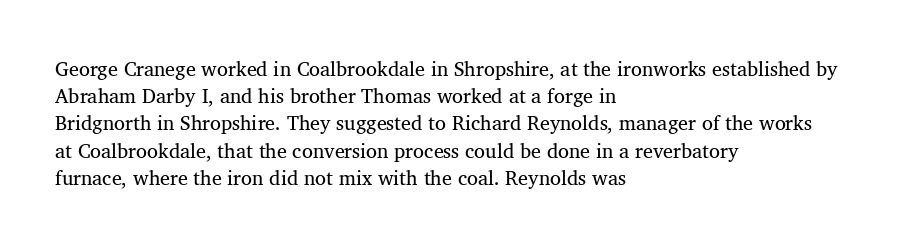
Q: Is the text bold? A: No.
Q: Is the text italic (slanted)? A: No, it is upright.
Q: Is the text underlined? A: No.
Q: How is the paragraph aligned? A: Left-aligned.
Q: Is the spacing between letters normal or unusually wide? A: Normal.
Q: Is the spacing between lines tight, normal or loose? A: Normal.
